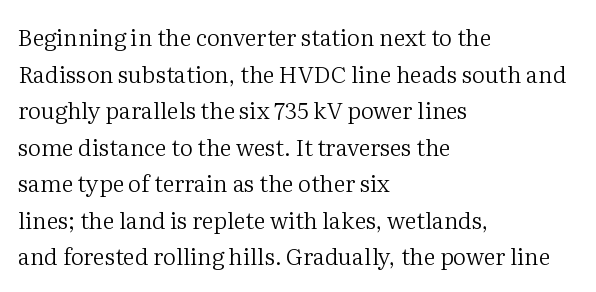
{"italic": "no", "bold": "no", "underline": "no", "align": "left", "line_spacing": "normal", "line_spacing_ratio": 1.59, "letter_spacing": "normal", "letter_spacing_em": 0.0, "glyph_px": 23}
